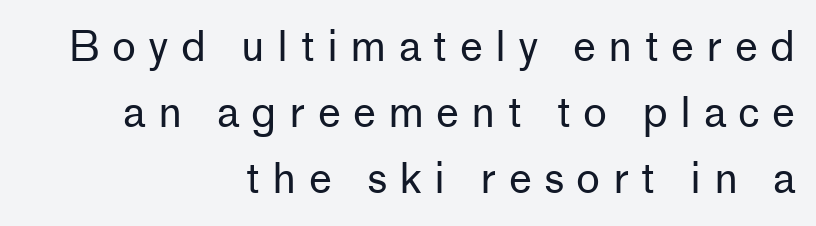
The passage shown is typed in a proportional face where columns would drift. The rendering uses a moderate line-height, typical for paragraphs. Layout note: lines flush right. Plain, unruled lines of type. This is not heavy type; no bold has been used. The text was rendered using a sans face with plain stroke endings.
